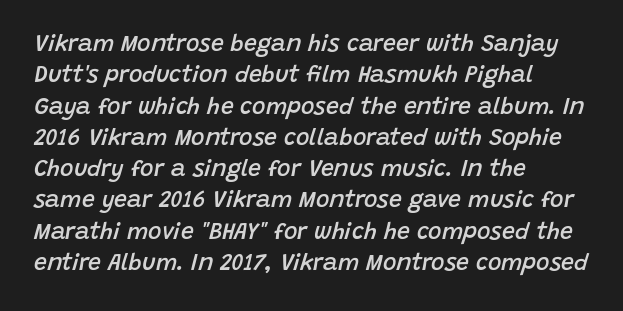
{"italic": "yes", "lean": "right", "slant_degrees": 15, "bold": "semi", "underline": "no", "align": "left", "line_spacing": "normal", "line_spacing_ratio": 1.36, "letter_spacing": "normal", "letter_spacing_em": 0.0, "glyph_px": 23}
